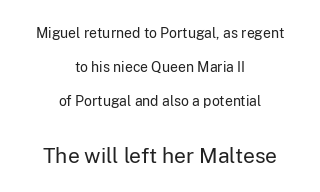
The image shows 21 px text type, upright; set centered, loose line spacing (2.43x), normal letter spacing, not underlined; the second (bottom) block is 1.5x larger.
